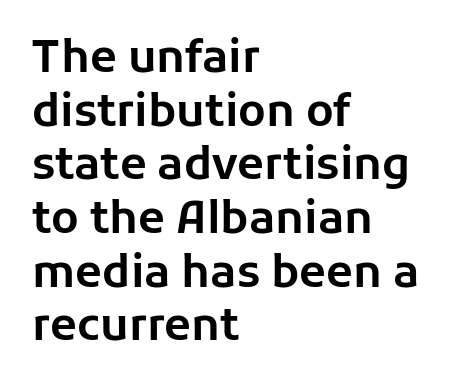
The image shows 44 px sans-serif type, upright; set left-aligned, line spacing 1.22x, normal letter spacing, not underlined; low stroke contrast and a medium x-height.
